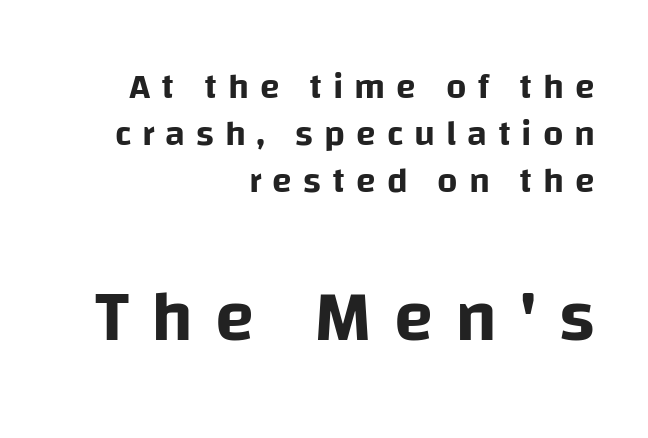
These two chunks differ in scale, with the bottom chunk taking the larger measure. The letters carry no serifs — their stems end cleanly without finishing strokes. The line texture is sparse and dotted thanks to wide tracking. Summary of vertical rhythm: regular, with standard interline spacing. Every stem runs plumb, perpendicular to the baseline. The compositor pushed each line to the right boundary.
